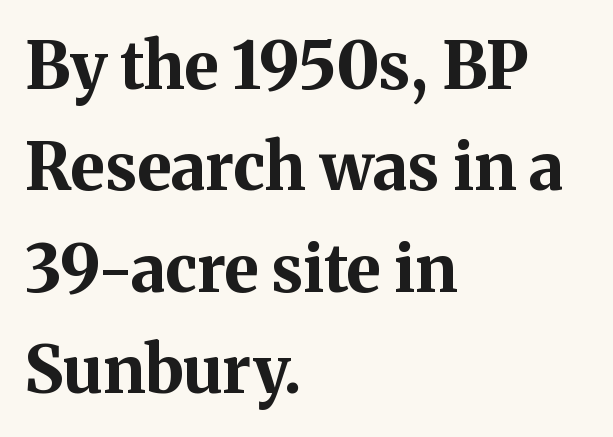
{"serif": "yes", "italic": "no", "bold": "yes", "weight": "bold", "width": "normal", "stroke_contrast": "medium", "x_height": "medium", "monospaced": "no", "underline": "no", "align": "left", "line_spacing": "normal", "line_spacing_ratio": 1.56, "letter_spacing": "normal", "letter_spacing_em": 0.0, "glyph_px": 65}
